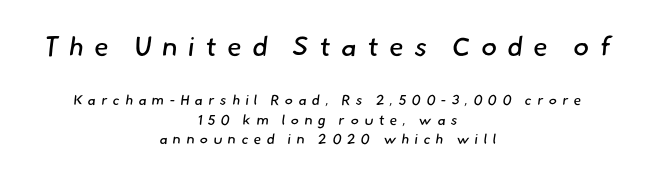
{"bold": "no", "underline": "no", "align": "center", "line_spacing": "normal", "line_spacing_ratio": 1.39, "letter_spacing": "wide", "letter_spacing_em": 0.38, "larger_block": "first", "size_ratio": 1.93, "glyph_px": 27}
